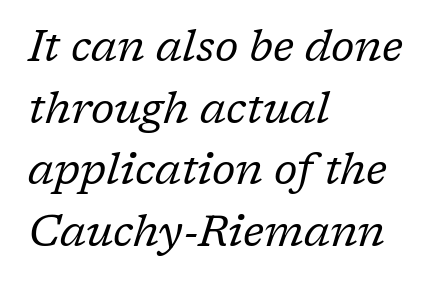
The image shows 44 px regular-weight serif type, italic (leaning right); set left-aligned, normal line spacing (1.4x), normal letter spacing, not underlined; low stroke contrast and a medium x-height.
